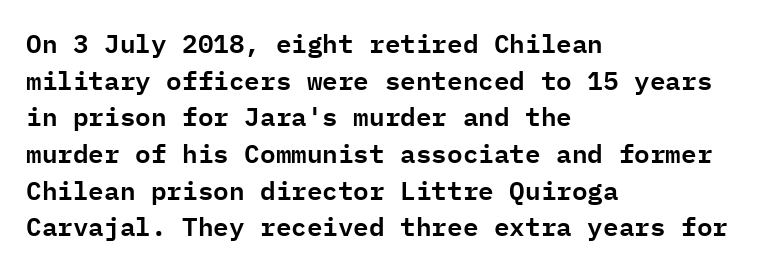
Q: Is the text italic (slanted)? A: No, it is upright.
Q: Is the text underlined? A: No.
Q: How is the paragraph aligned? A: Left-aligned.
Q: Is the spacing between letters normal or unusually wide? A: Normal.
Q: Is the spacing between lines tight, normal or loose? A: Normal.
